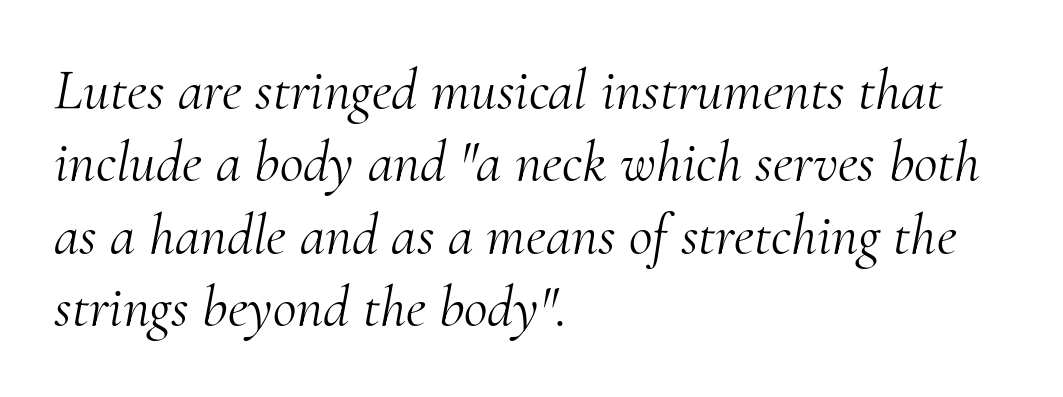
{"serif": "yes", "italic": "yes", "lean": "right", "slant_degrees": 10, "bold": "no", "weight": "light", "width": "normal", "stroke_contrast": "medium", "x_height": "small", "monospaced": "no", "underline": "no", "align": "left", "line_spacing": "normal", "line_spacing_ratio": 1.25, "letter_spacing": "normal", "letter_spacing_em": 0.0, "glyph_px": 58}
